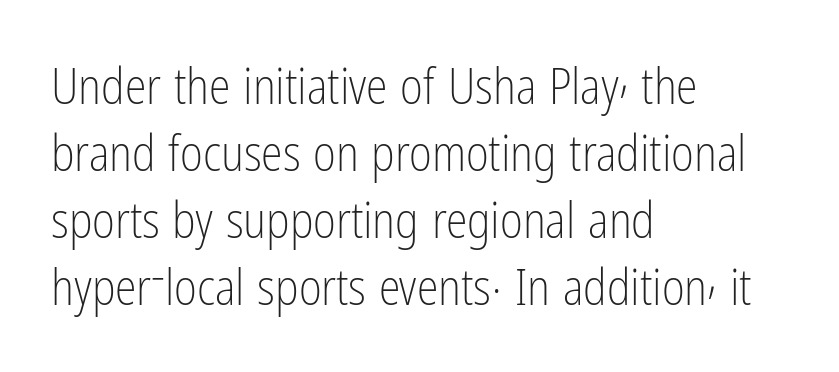
{"serif": "no", "italic": "no", "bold": "no", "weight": "light", "width": "condensed", "stroke_contrast": "low", "x_height": "medium", "monospaced": "no", "underline": "no", "align": "left", "line_spacing": "normal", "line_spacing_ratio": 1.37, "letter_spacing": "normal", "letter_spacing_em": 0.0, "glyph_px": 49}
